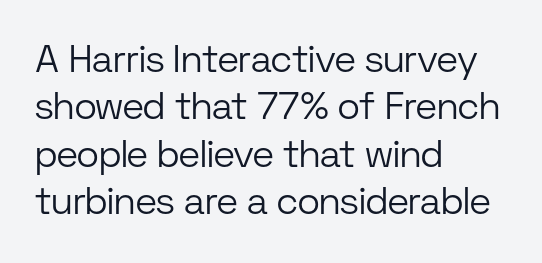
Q: Is the text bold? A: No.
Q: Is the text italic (slanted)? A: No, it is upright.
Q: Is the typeface a serif or a sans-serif typeface? A: Sans-serif.
Q: Is the text underlined? A: No.
Q: How is the paragraph aligned? A: Left-aligned.
Q: Is the spacing between letters normal or unusually wide? A: Normal.
Q: Is the spacing between lines tight, normal or loose? A: Normal.
Q: Width (condensed, normal, or wide)? A: Normal.
Q: Stroke contrast? A: Low.
Q: x-height? A: Medium.
Q: Monospaced? A: No.
